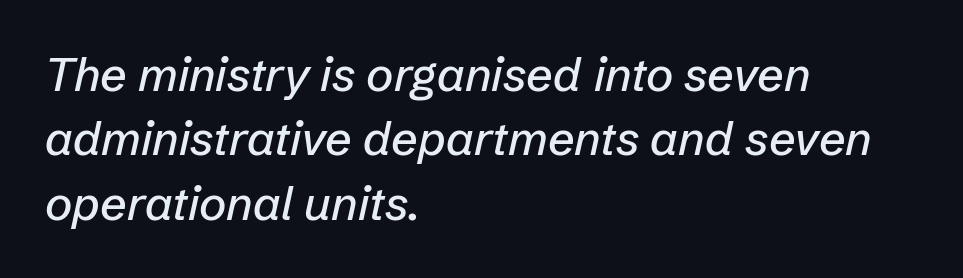
Nobody touched the tracking dial on this one. Do the characters align in a grid? No, the font is proportional. The area under the type is left untouched. Slant detected: the letters are inclined. Evenly set lines give the paragraph a standard silhouette.
